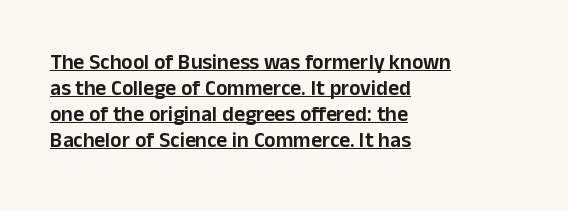
Q: Is the text italic (slanted)? A: No, it is upright.
Q: Is the text underlined? A: Yes.
Q: How is the paragraph aligned? A: Left-aligned.
Q: Is the spacing between letters normal or unusually wide? A: Normal.
